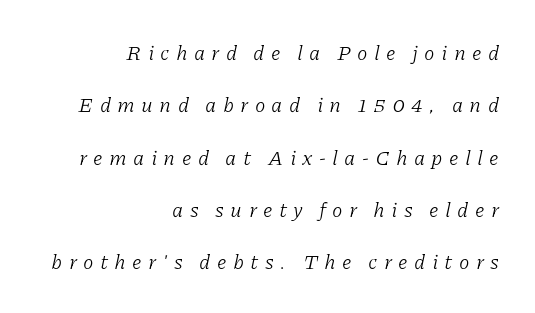
The image shows 21 px text type, italic (leaning right); set right-aligned, loose line spacing (2.49x), unusually wide letter spacing (+0.3 em), not underlined.
